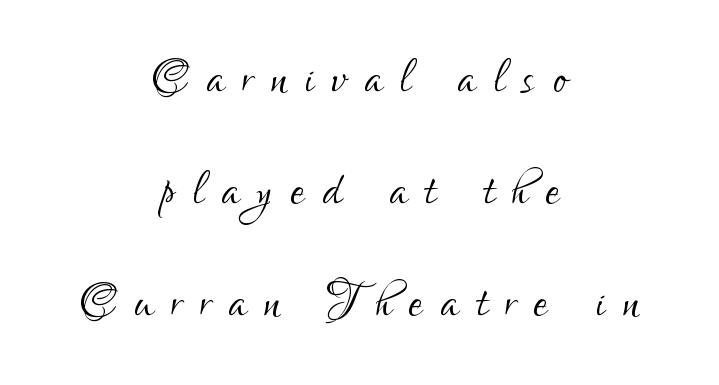
{"serif": "no", "bold": "no", "weight": "light", "width": "condensed", "stroke_contrast": "low", "x_height": "small", "monospaced": "no", "underline": "no", "align": "center", "line_spacing_ratio": 1.75, "letter_spacing": "wide", "letter_spacing_em": 0.28, "glyph_px": 64}
